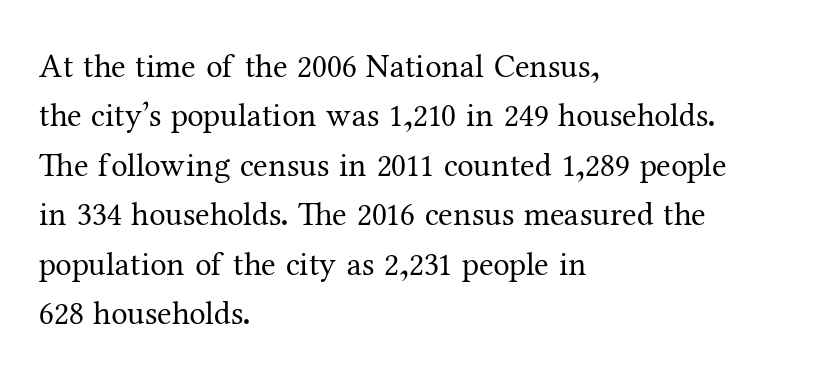
The image shows 33 px regular-weight serif type, upright; set left-aligned, normal line spacing (1.5x), normal letter spacing, not underlined; medium stroke contrast and a medium x-height.
